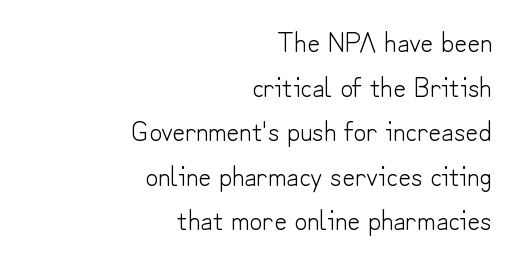
{"serif": "no", "italic": "no", "bold": "no", "weight": "light", "width": "normal", "stroke_contrast": "low", "x_height": "small", "monospaced": "no", "underline": "no", "align": "right", "line_spacing": "normal", "line_spacing_ratio": 1.59, "letter_spacing": "normal", "letter_spacing_em": 0.0, "glyph_px": 28}
